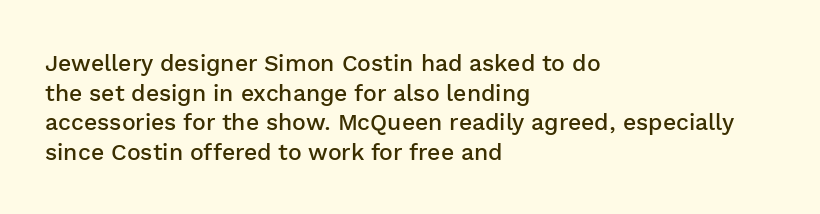
{"italic": "no", "bold": "semi", "underline": "no", "align": "left", "line_spacing": "normal", "line_spacing_ratio": 1.29, "letter_spacing": "normal", "letter_spacing_em": 0.0, "glyph_px": 23}
